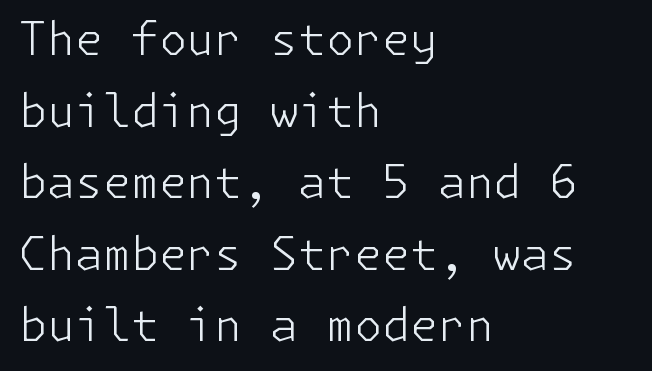
{"serif": "no", "italic": "no", "bold": "no", "weight": "light", "width": "normal", "stroke_contrast": "low", "x_height": "medium", "underline": "no", "align": "left", "line_spacing": "normal", "line_spacing_ratio": 1.59, "letter_spacing": "normal", "letter_spacing_em": 0.0, "glyph_px": 45}
